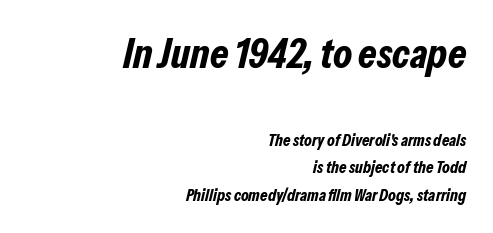
The image shows 42 px bold, condensed type, italic (leaning right); set right-aligned, normal line spacing (1.62x), normal letter spacing, not underlined; the first (top) block is 2.47x larger; low stroke contrast and a medium x-height.
